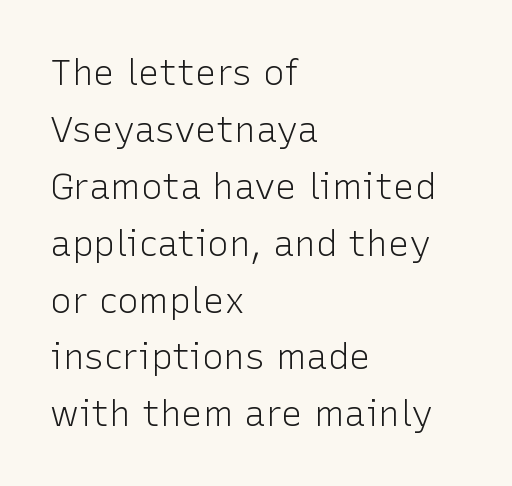
{"serif": "no", "italic": "no", "bold": "no", "weight": "light", "width": "normal", "stroke_contrast": "low", "x_height": "medium", "monospaced": "no", "underline": "no", "align": "left", "line_spacing": "normal", "line_spacing_ratio": 1.58, "letter_spacing": "normal", "letter_spacing_em": 0.0, "glyph_px": 36}
